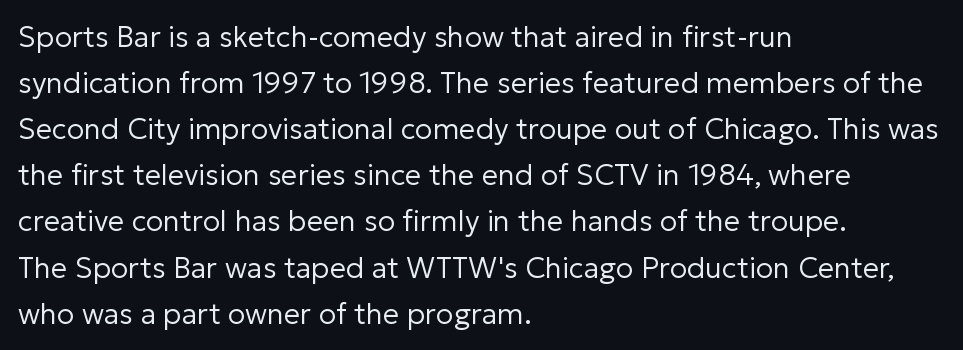
Q: Is the text bold? A: No.
Q: Is the text italic (slanted)? A: No, it is upright.
Q: Is the typeface a serif or a sans-serif typeface? A: Sans-serif.
Q: Is the text underlined? A: No.
Q: How is the paragraph aligned? A: Left-aligned.
Q: Is the spacing between letters normal or unusually wide? A: Normal.
Q: Is the spacing between lines tight, normal or loose? A: Normal.
Q: Width (condensed, normal, or wide)? A: Normal.
Q: Stroke contrast? A: Low.
Q: x-height? A: Medium.
Q: Monospaced? A: No.
